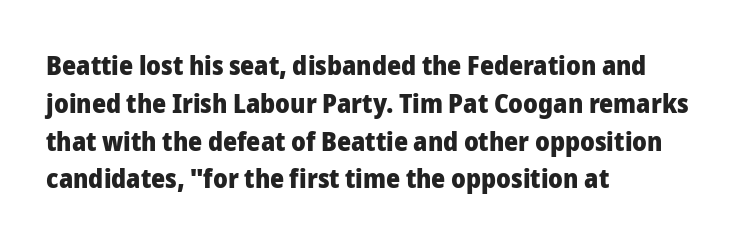
The image shows 27 px bold type, upright; set left-aligned, normal line spacing (1.4x), normal letter spacing, not underlined.
